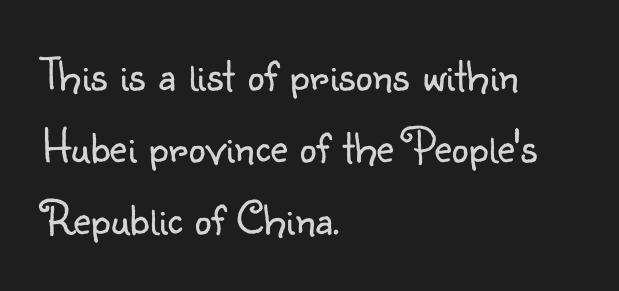
The image shows 48 px light sans-serif type, upright; set left-aligned, normal line spacing (1.5x), normal letter spacing, not underlined; low stroke contrast and a small x-height.
